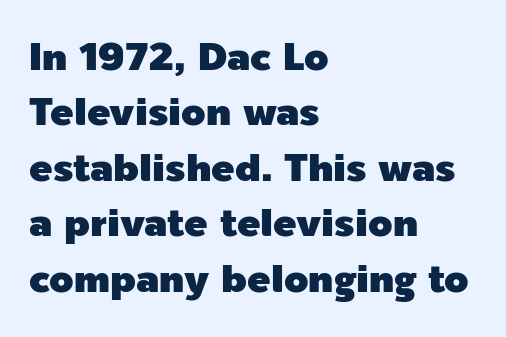
Q: Is the text italic (slanted)? A: No, it is upright.
Q: Is the typeface a serif or a sans-serif typeface? A: Sans-serif.
Q: Is the text underlined? A: No.
Q: How is the paragraph aligned? A: Left-aligned.
Q: Is the spacing between letters normal or unusually wide? A: Normal.
Q: Is the spacing between lines tight, normal or loose? A: Normal.
Q: Width (condensed, normal, or wide)? A: Normal.
Q: x-height? A: Medium.
Q: Monospaced? A: No.
